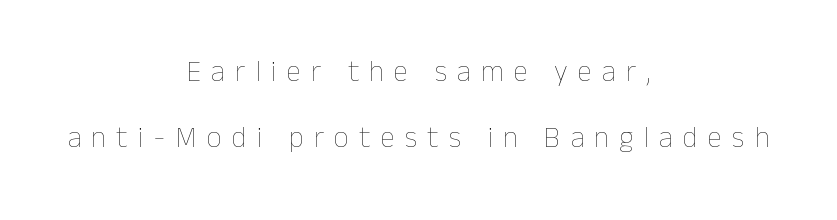
{"italic": "no", "bold": "no", "weight": "thin", "width": "normal", "stroke_contrast": "low", "x_height": "medium", "monospaced": "no", "underline": "no", "align": "center", "line_spacing": "loose", "line_spacing_ratio": 2.29, "letter_spacing": "wide", "letter_spacing_em": 0.35, "glyph_px": 29}
